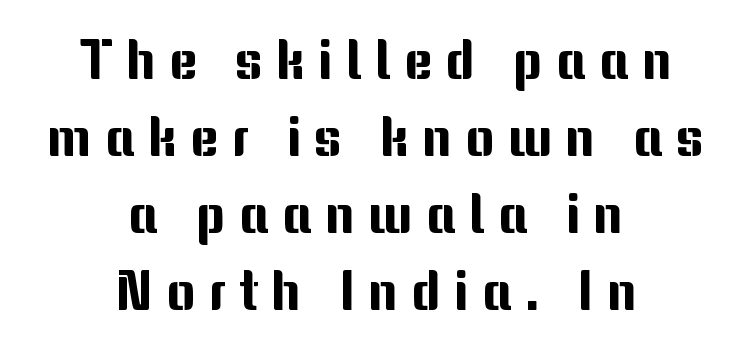
The image shows 55 px sans-serif type, upright; set centered, normal line spacing (1.4x), unusually wide letter spacing (+0.24 em), not underlined; medium stroke contrast and a medium x-height.
